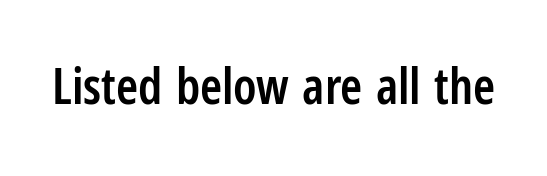
Q: Is the text bold? A: Semi-bold.
Q: Is the text italic (slanted)? A: No, it is upright.
Q: Is the typeface a serif or a sans-serif typeface? A: Sans-serif.
Q: Is the text underlined? A: No.
Q: Is the spacing between letters normal or unusually wide? A: Normal.
Q: Width (condensed, normal, or wide)? A: Condensed.
Q: Stroke contrast? A: Low.
Q: x-height? A: Medium.
Q: Monospaced? A: No.
